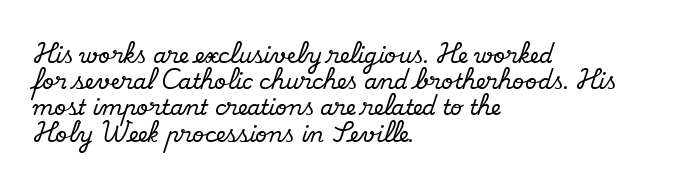
{"underline": "no", "align": "left", "line_spacing": "normal", "line_spacing_ratio": 1.25, "letter_spacing": "normal", "letter_spacing_em": 0.0, "glyph_px": 21}
